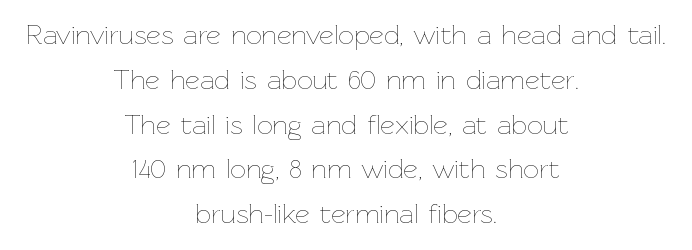
The image shows 28 px thin type, upright; set centered, normal line spacing (1.6x), normal letter spacing, not underlined; low stroke contrast and a medium x-height.
